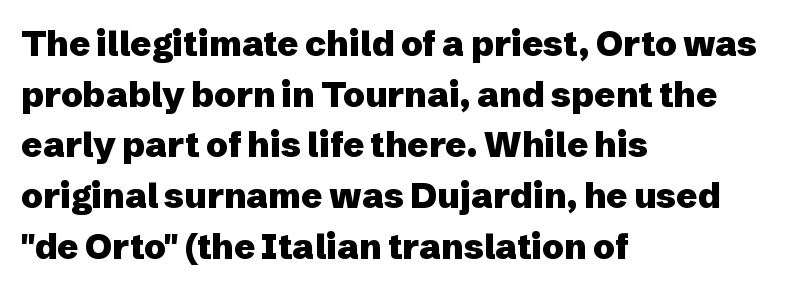
{"serif": "no", "italic": "no", "bold": "yes", "weight": "heavy", "width": "normal", "stroke_contrast": "low", "x_height": "medium", "monospaced": "no", "underline": "no", "align": "left", "line_spacing": "normal", "line_spacing_ratio": 1.45, "letter_spacing": "normal", "letter_spacing_em": 0.0, "glyph_px": 35}
